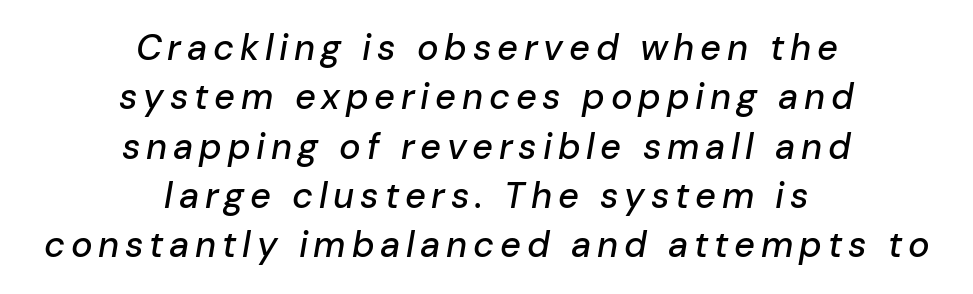
The lines sit at an ordinary, default distance from one another. Each letter keeps its own natural width here, so spacing adapts to shape. Each row of text sits above clean, open space. The whole block is typeset with a tilt.
